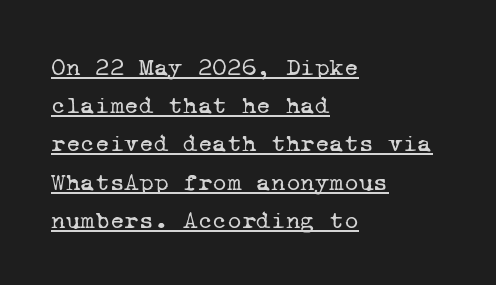
Q: Is the text bold? A: No.
Q: Is the text underlined? A: Yes.
Q: How is the paragraph aligned? A: Left-aligned.
Q: Is the spacing between letters normal or unusually wide? A: Normal.
Q: Is the spacing between lines tight, normal or loose? A: Normal.
